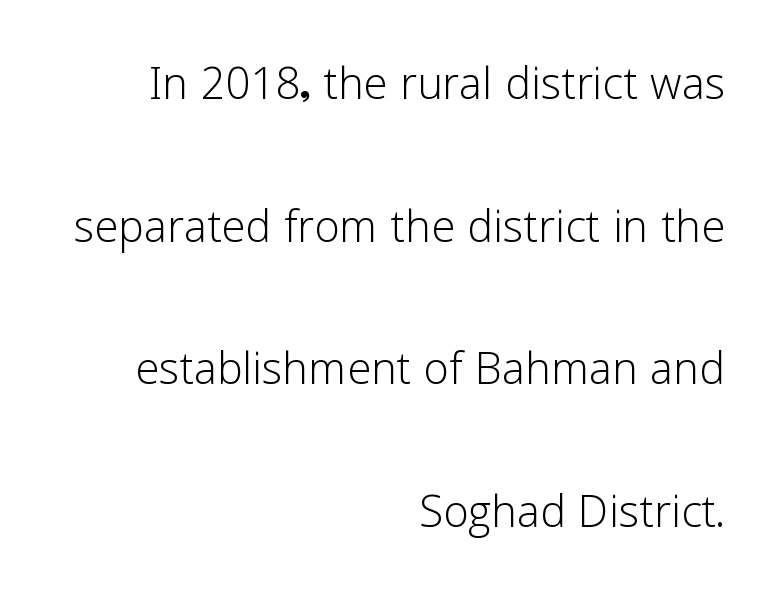
{"serif": "no", "italic": "no", "bold": "no", "weight": "light", "width": "normal", "stroke_contrast": "low", "x_height": "medium", "monospaced": "no", "underline": "no", "align": "right", "line_spacing": "loose", "line_spacing_ratio": 2.46, "letter_spacing": "normal", "letter_spacing_em": 0.0, "glyph_px": 58}
